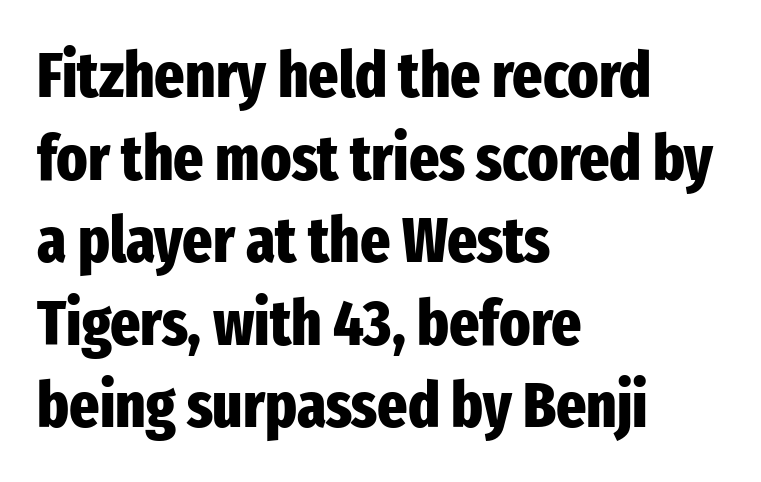
The image shows 64 px heavy, condensed sans-serif type, upright; set left-aligned, normal line spacing (1.29x), normal letter spacing, not underlined; low stroke contrast and a medium x-height.
